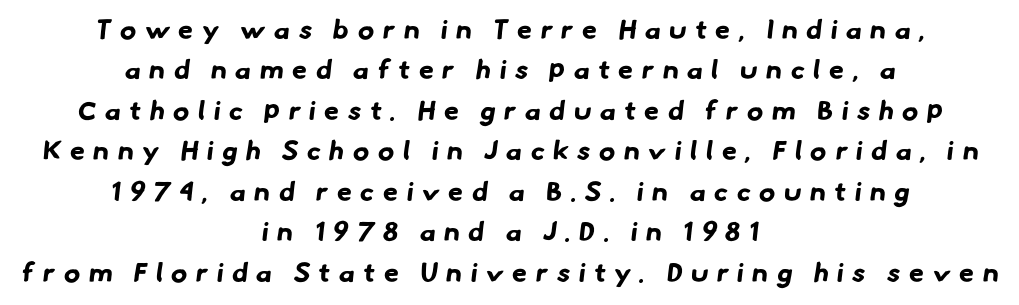
Thick stems and heavy bowls — unmistakably bold. The rendering positions every line midway between the sides. Leading matches the norm, producing a regular column. The zone under the glyphs is completely vacant. The gaps between neighbouring characters are conspicuously large.
